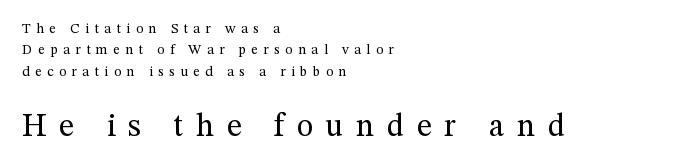
Q: Is the text bold? A: No.
Q: Is the text italic (slanted)? A: No, it is upright.
Q: Is the typeface a serif or a sans-serif typeface? A: Serif.
Q: Is the text underlined? A: No.
Q: How is the paragraph aligned? A: Left-aligned.
Q: Is the spacing between letters normal or unusually wide? A: Unusually wide.
Q: Is the spacing between lines tight, normal or loose? A: Normal.
Q: Which block of text is set in a larger size, the first (top) or the second (bottom)? A: The second (bottom) one.
Q: Width (condensed, normal, or wide)? A: Normal.
Q: Stroke contrast? A: Medium.
Q: x-height? A: Medium.
Q: Monospaced? A: No.
